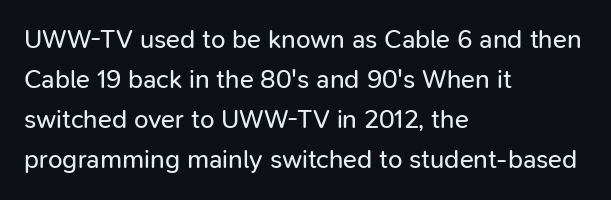
Descender tails drop into unmarked territory. Stroke mass is kept to a normal reading level or below. Default kerning and tracking; the words read as compact shapes. Teacher's note: observe the even left margin — that is flush-left alignment.
